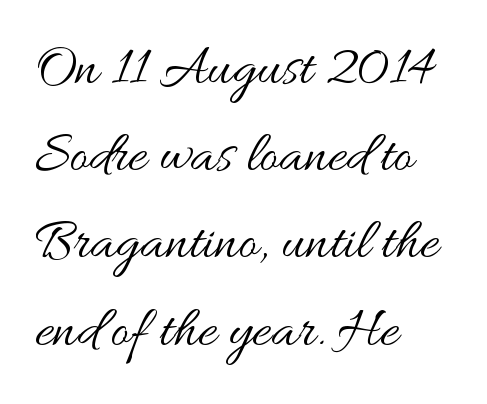
Proportional: the letters do not fall into vertical columns. Compared with a centered layout, this one pins lines to the left instead. Vertically, the passage feels balanced, rows spaced as you'd expect. The cut favours lightness, reaching ordinary text weight at its darkest. The gap between lines stays unmarked.
